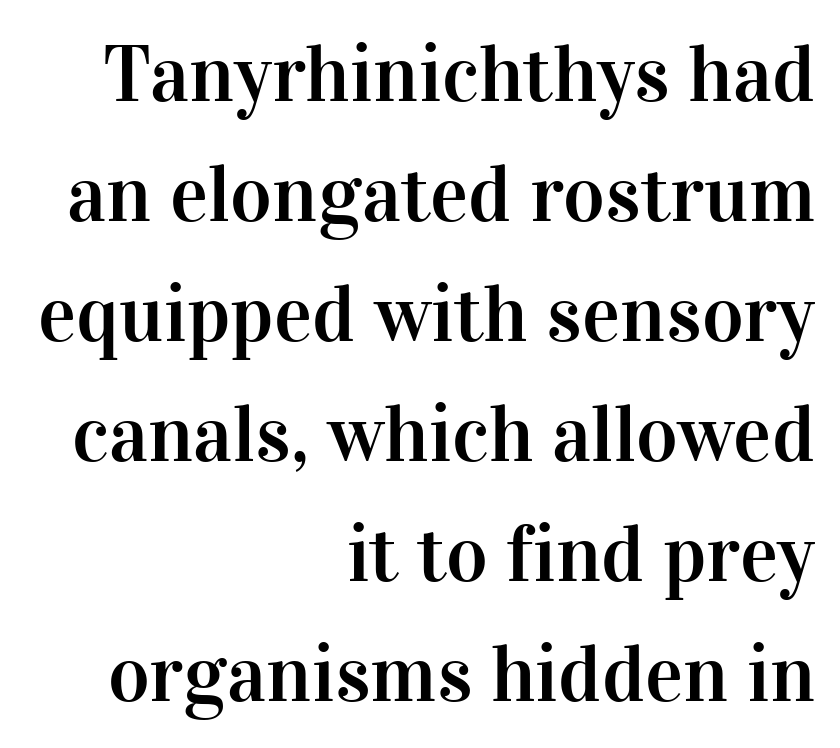
The image shows 80 px serif type, upright; set right-aligned, normal line spacing (1.5x), normal letter spacing, not underlined; high stroke contrast and a medium x-height.
